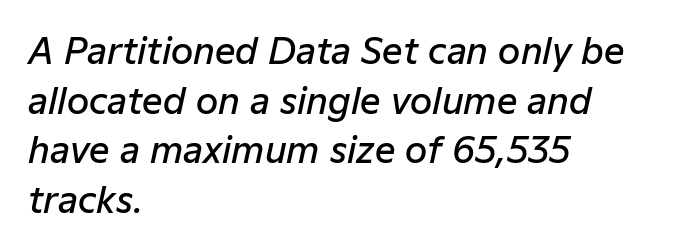
The space between consecutive lines is moderate. Characters follow at the spacing the type designer built in. Students, this is semibold: more ink than regular, less than bold. Quick note: italic. The space beneath each line is pristine and unruled.
